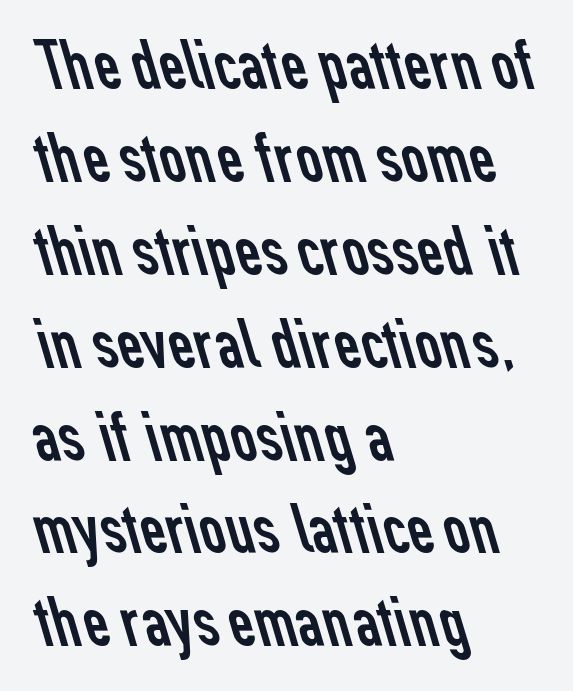
The image shows 72 px regular-weight sans-serif type; set left-aligned, normal line spacing (1.29x), normal letter spacing, not underlined; low stroke contrast and a medium x-height.
